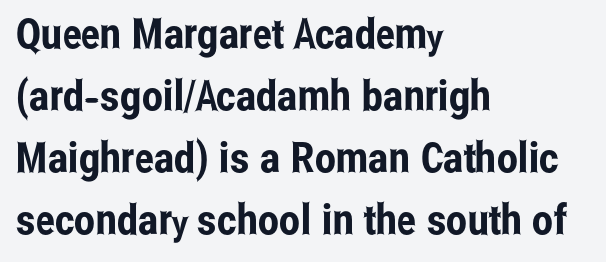
The image shows 42 px condensed sans-serif type, upright; set left-aligned, normal line spacing (1.48x), normal letter spacing, not underlined; low stroke contrast and a medium x-height.
